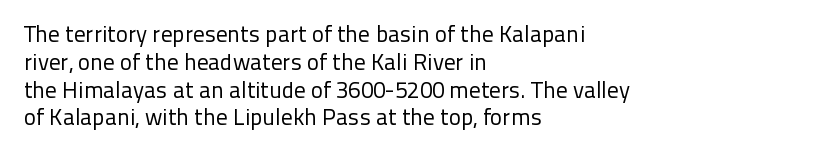
Italic: no, the glyphs are upright roman. Typeset ragged right — the left edge is the straight one. The gaps between neighbouring characters are ordinary and unremarkable. No letter is thick-stroked: the sample isn't bold. Lines of text with bare space underneath.
